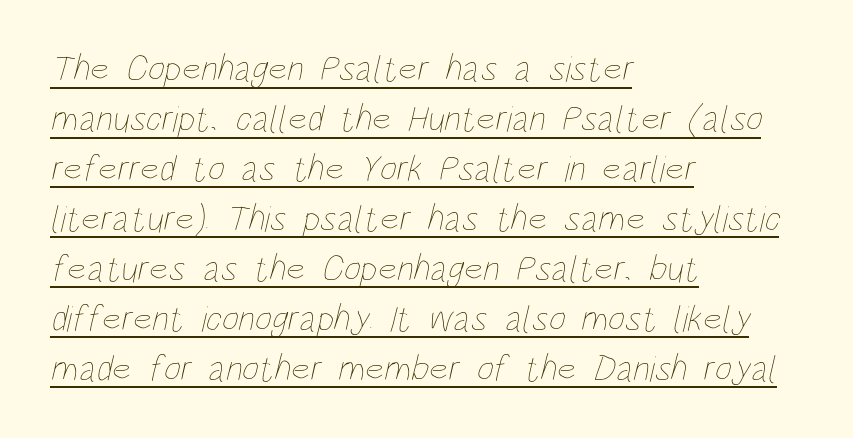
{"bold": "no", "weight": "thin", "width": "condensed", "stroke_contrast": "low", "x_height": "large", "monospaced": "no", "underline": "yes", "align": "left", "line_spacing": "normal", "line_spacing_ratio": 1.35, "letter_spacing": "normal", "letter_spacing_em": 0.0, "glyph_px": 37}
